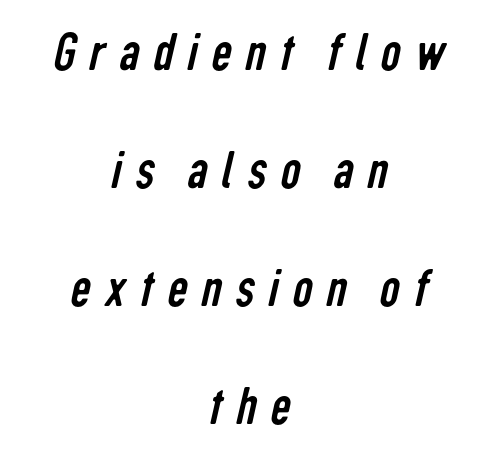
Q: Is the text bold? A: No.
Q: Is the typeface a serif or a sans-serif typeface? A: Sans-serif.
Q: Is the text underlined? A: No.
Q: How is the paragraph aligned? A: Centered.
Q: Is the spacing between letters normal or unusually wide? A: Unusually wide.
Q: Is the spacing between lines tight, normal or loose? A: Loose.
Q: Width (condensed, normal, or wide)? A: Condensed.
Q: Stroke contrast? A: Low.
Q: x-height? A: Medium.
Q: Monospaced? A: No.
